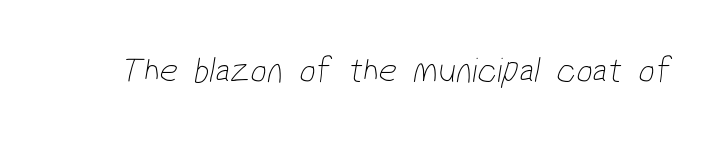
These lines are rendered in a variable-pitch font. Type style note: lacks serifs. The letters sit at their default tracking, neither squeezed nor spread. Stems and bowls with no extra thickness — not bold. A clean baseline with only descenders dipping below it.
